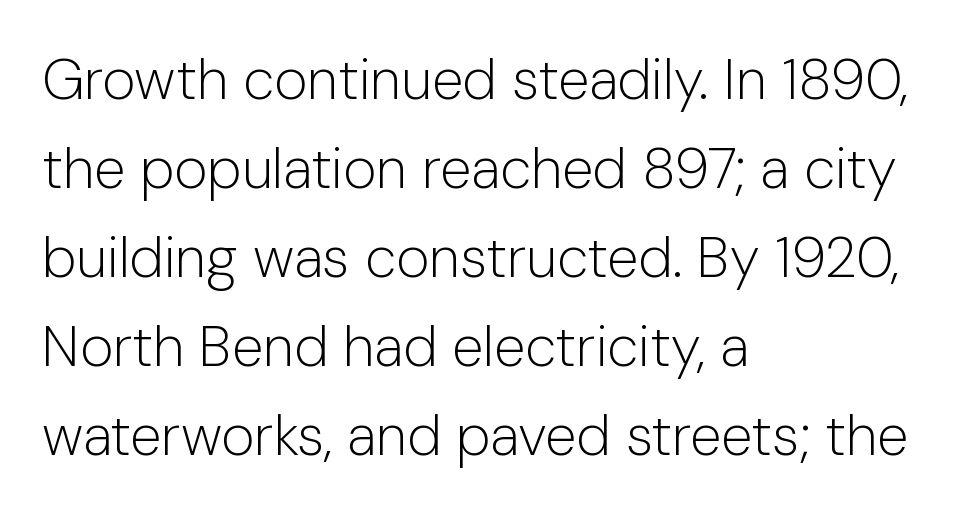
The image shows 57 px light sans-serif type, upright; set left-aligned, normal line spacing (1.56x), normal letter spacing, not underlined; low stroke contrast and a medium x-height.
